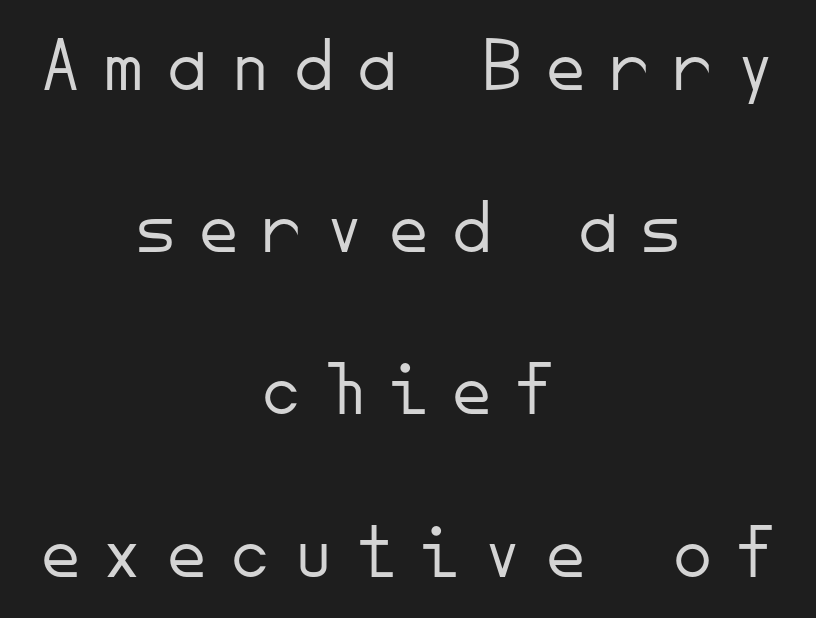
Q: Is the text bold? A: No.
Q: Is the text italic (slanted)? A: No, it is upright.
Q: Is the typeface a serif or a sans-serif typeface? A: Sans-serif.
Q: Is the text underlined? A: No.
Q: How is the paragraph aligned? A: Centered.
Q: Is the spacing between letters normal or unusually wide? A: Unusually wide.
Q: Is the spacing between lines tight, normal or loose? A: Loose.
Q: Width (condensed, normal, or wide)? A: Normal.
Q: Stroke contrast? A: Low.
Q: x-height? A: Small.
Q: Monospaced? A: Yes.
